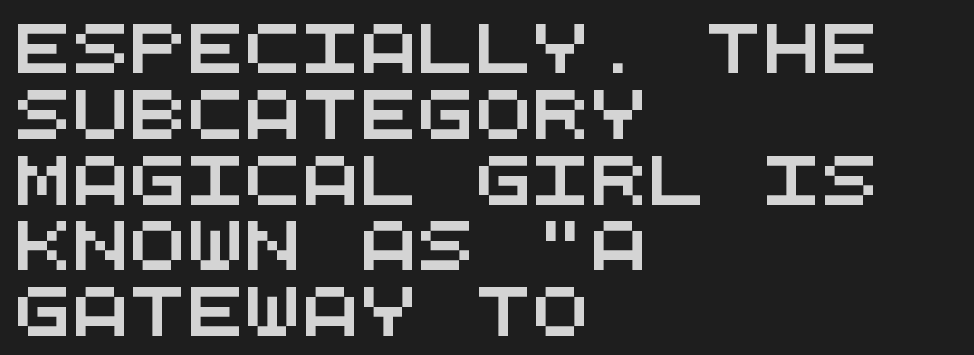
The type family on display is of the sans-serif kind. The letters march in equal steps, a hallmark of fixed-pitch type. All the whitespace from short lines collects on the right. Does the leading feel generous? No, just average. This rendering features lettering with no underline.
